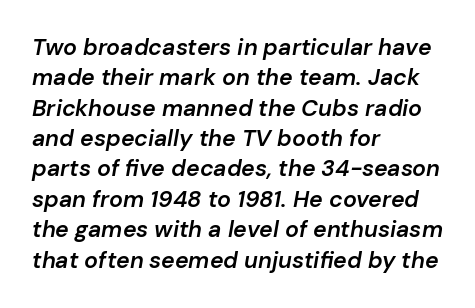
Honestly, the row spacing looks completely unremarkable. These lines were composed using italics. The rag falls on the right side of this text block. This sample uses plain, unmodified letter spacing. The letters are semibold — heavier than regular but short of a full bold.
